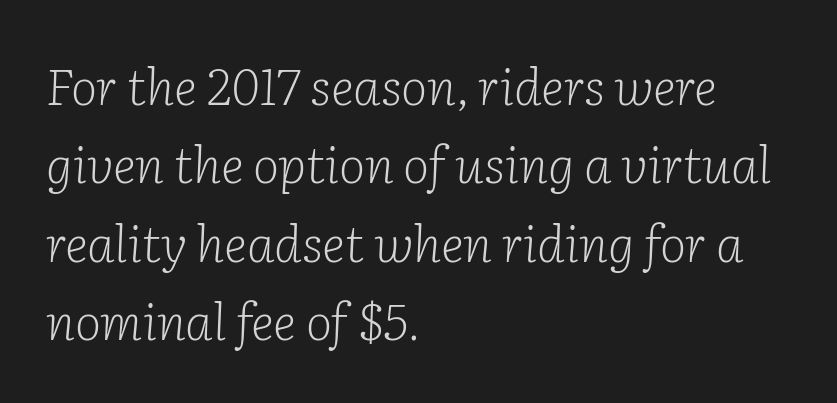
Q: Is the text bold? A: No.
Q: Is the text italic (slanted)? A: Yes, it leans right by about 2 degrees.
Q: Is the typeface a serif or a sans-serif typeface? A: Serif.
Q: Is the text underlined? A: No.
Q: How is the paragraph aligned? A: Left-aligned.
Q: Is the spacing between letters normal or unusually wide? A: Normal.
Q: Is the spacing between lines tight, normal or loose? A: Normal.
Q: Width (condensed, normal, or wide)? A: Normal.
Q: Stroke contrast? A: Low.
Q: x-height? A: Medium.
Q: Monospaced? A: No.
